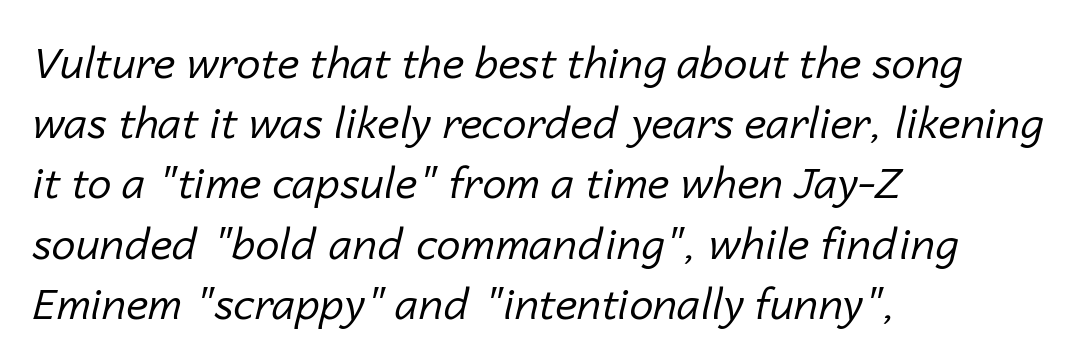
Q: Is the text bold? A: No.
Q: Is the text italic (slanted)? A: Yes, it leans right by about 14 degrees.
Q: Is the text underlined? A: No.
Q: How is the paragraph aligned? A: Left-aligned.
Q: Is the spacing between letters normal or unusually wide? A: Normal.
Q: Is the spacing between lines tight, normal or loose? A: Normal.
Q: Width (condensed, normal, or wide)? A: Normal.
Q: Stroke contrast? A: Low.
Q: x-height? A: Medium.
Q: Monospaced? A: No.
